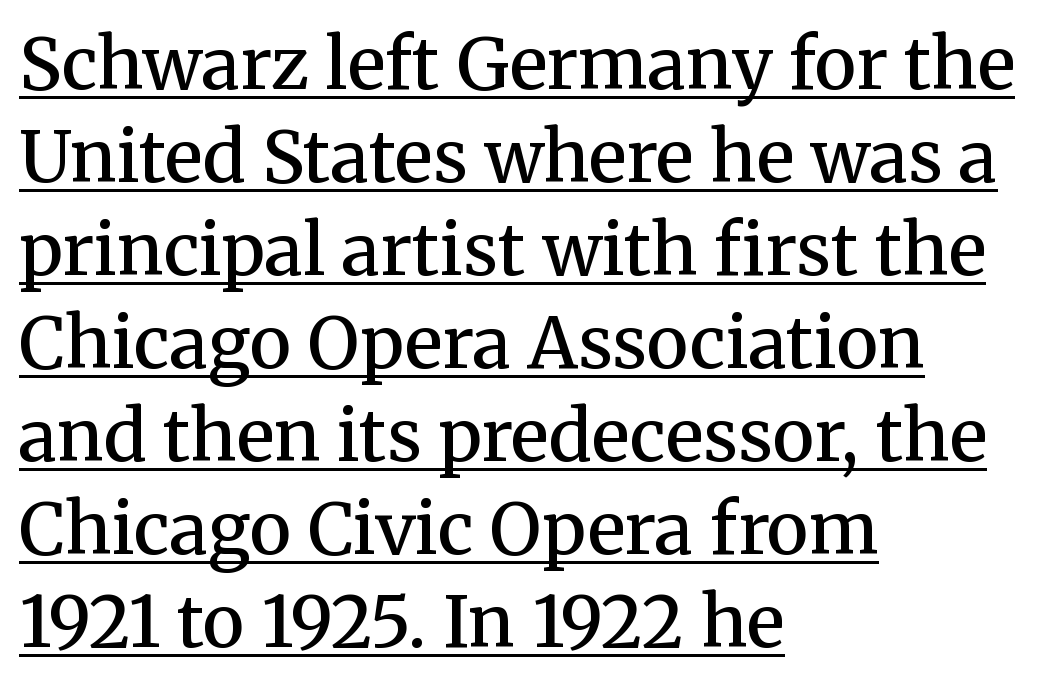
Q: Is the text bold? A: Semi-bold.
Q: Is the text italic (slanted)? A: No, it is upright.
Q: Is the typeface a serif or a sans-serif typeface? A: Serif.
Q: Is the text underlined? A: Yes.
Q: How is the paragraph aligned? A: Left-aligned.
Q: Is the spacing between letters normal or unusually wide? A: Normal.
Q: Is the spacing between lines tight, normal or loose? A: Normal.
Q: Width (condensed, normal, or wide)? A: Normal.
Q: Stroke contrast? A: Medium.
Q: x-height? A: Medium.
Q: Monospaced? A: No.
